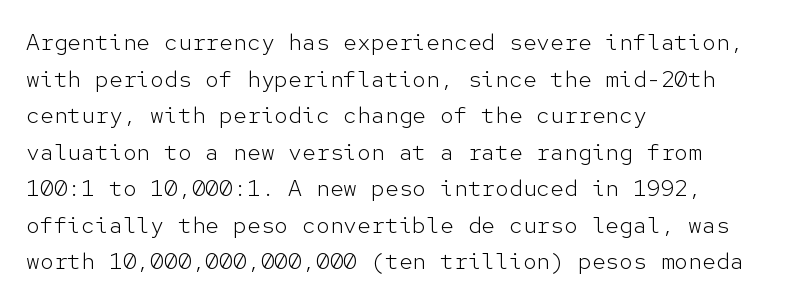
Q: Is the text bold? A: No.
Q: Is the text italic (slanted)? A: No, it is upright.
Q: Is the text underlined? A: No.
Q: How is the paragraph aligned? A: Left-aligned.
Q: Is the spacing between letters normal or unusually wide? A: Normal.
Q: Is the spacing between lines tight, normal or loose? A: Normal.
